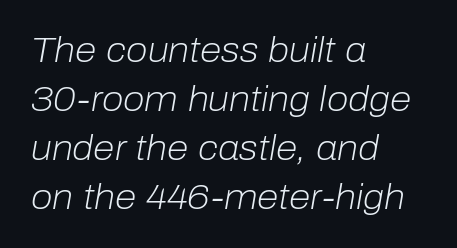
{"italic": "yes", "lean": "right", "slant_degrees": 10, "bold": "no", "weight": "light", "width": "normal", "stroke_contrast": "low", "x_height": "medium", "monospaced": "no", "underline": "no", "align": "left", "line_spacing": "normal", "line_spacing_ratio": 1.4, "letter_spacing": "normal", "letter_spacing_em": 0.0, "glyph_px": 35}
